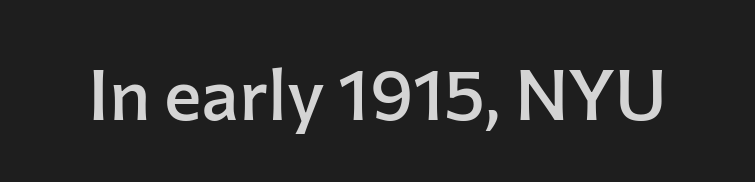
Nothing sits at the stroke ends, so this counts as sans-serif. The sample has been set in demibold, a notch under bold. The axis of the letterforms is exactly vertical. The face used here is proportionally spaced, like ordinary book or web type. Quick note: underline off.
